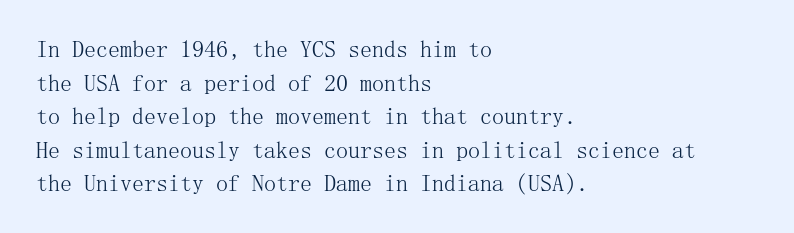
Does the copy run flush right? No — it runs flush left. Does extra space separate the letters? No, they use regular spacing. The letters look calm and open, with moderate or lighter stems. Beneath every word, the page is bare. Normally led — the rows are evenly, conventionally spaced.
